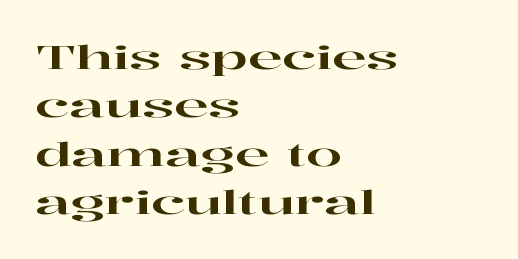
The image shows 32 px wide serif type, upright; set left-aligned, normal line spacing (1.51x), normal letter spacing, not underlined; high stroke contrast and a medium x-height.
